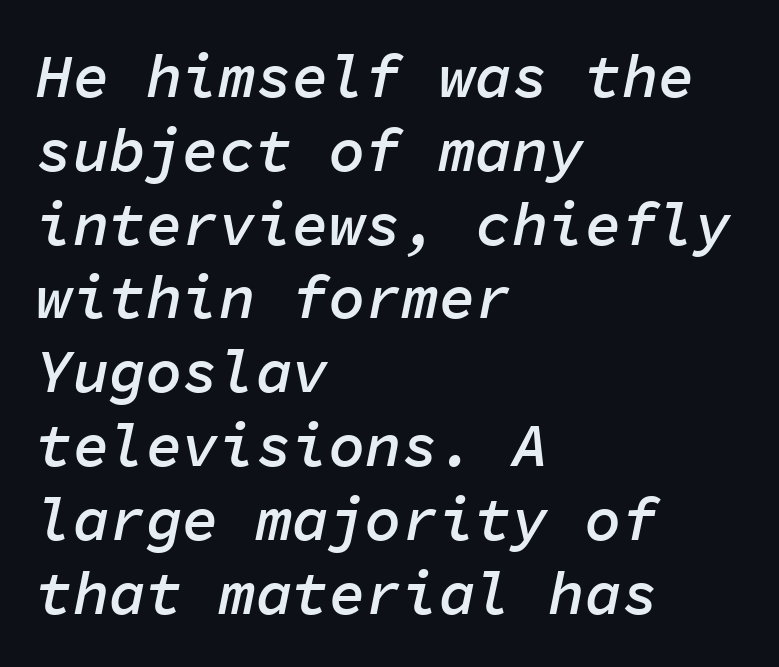
The image shows 61 px semibold type, italic (leaning right), monospaced; set left-aligned, line spacing 1.21x, normal letter spacing, not underlined; low stroke contrast and a medium x-height.
